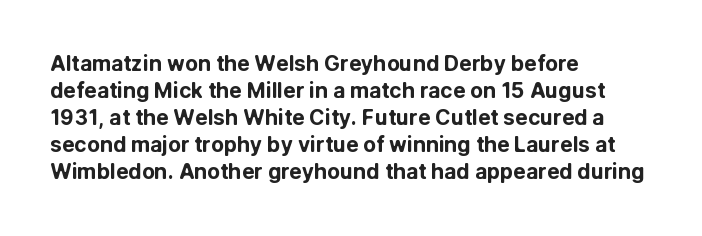
{"italic": "no", "bold": "yes", "underline": "no", "align": "left", "line_spacing": "normal", "line_spacing_ratio": 1.29, "letter_spacing": "normal", "letter_spacing_em": 0.0, "glyph_px": 21}
